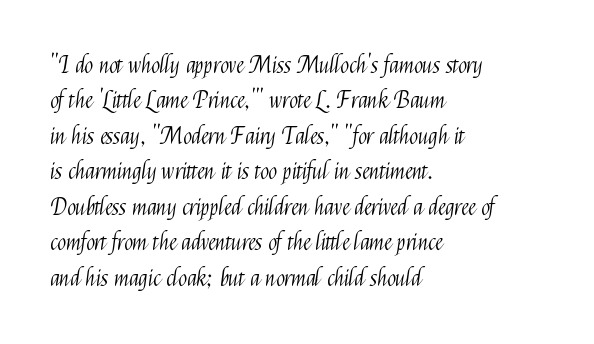
The face looks like a standard text weight, possibly lighter. These lines keep a tight, regular rhythm from letter to letter. Leading matches the norm, producing a regular column. Left-aligned paragraph, ragged on the right. The space directly below the letters is spotless.
